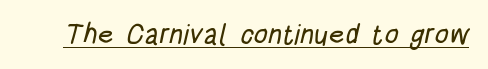
Spacing between characters is what you'd get straight out of the box. The rendering uses natural spacing where letterforms have individual widths. Underlined type. This is sans-serif lettering, the kind often seen on screens and signage.
